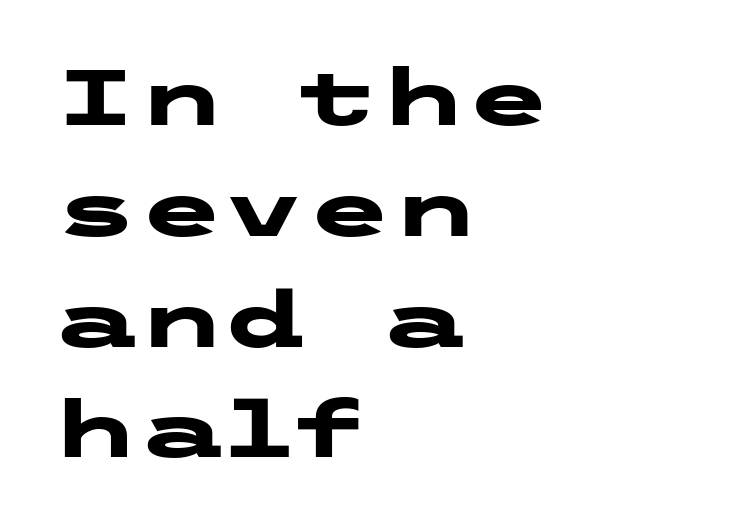
{"serif": "no", "italic": "no", "bold": "yes", "weight": "heavy", "width": "wide", "stroke_contrast": "low", "x_height": "medium", "underline": "no", "align": "left", "line_spacing": "normal", "line_spacing_ratio": 1.42, "letter_spacing": "normal", "letter_spacing_em": 0.0, "glyph_px": 78}
